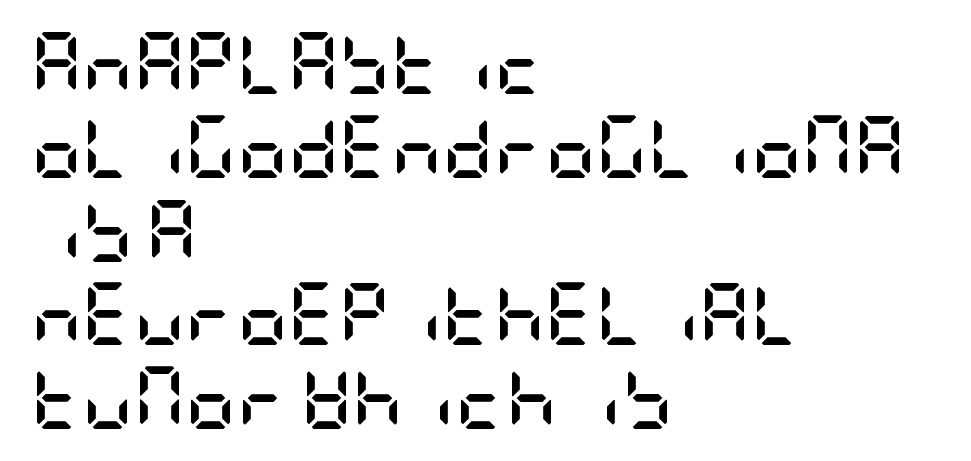
The image shows 63 px semibold, condensed sans-serif type, upright; set left-aligned, normal line spacing (1.33x), normal letter spacing, not underlined; low stroke contrast and a large x-height.
